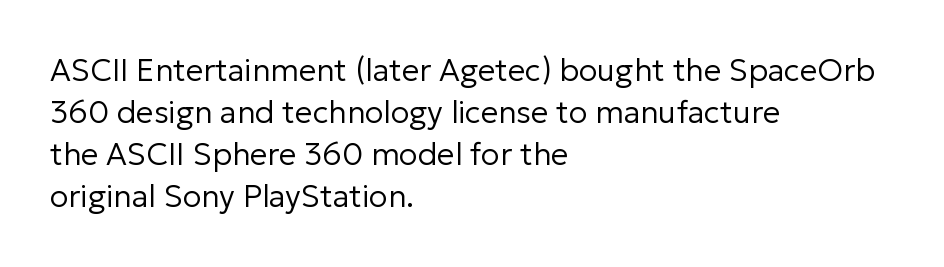
The rendering uses natural spacing where letterforms have individual widths. A sans-serif font was chosen for this passage. Descenders hang freely into open space. Each line starts at the same left margin while the right side varies. Stems and bowls with no extra thickness — not bold. Leading: standard.
